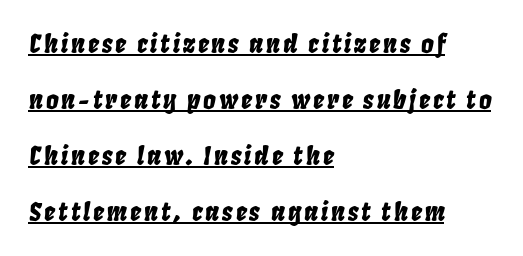
Q: Is the text italic (slanted)? A: Yes, it leans right by about 8 degrees.
Q: Is the text underlined? A: Yes.
Q: How is the paragraph aligned? A: Left-aligned.
Q: Is the spacing between lines tight, normal or loose? A: Loose.
